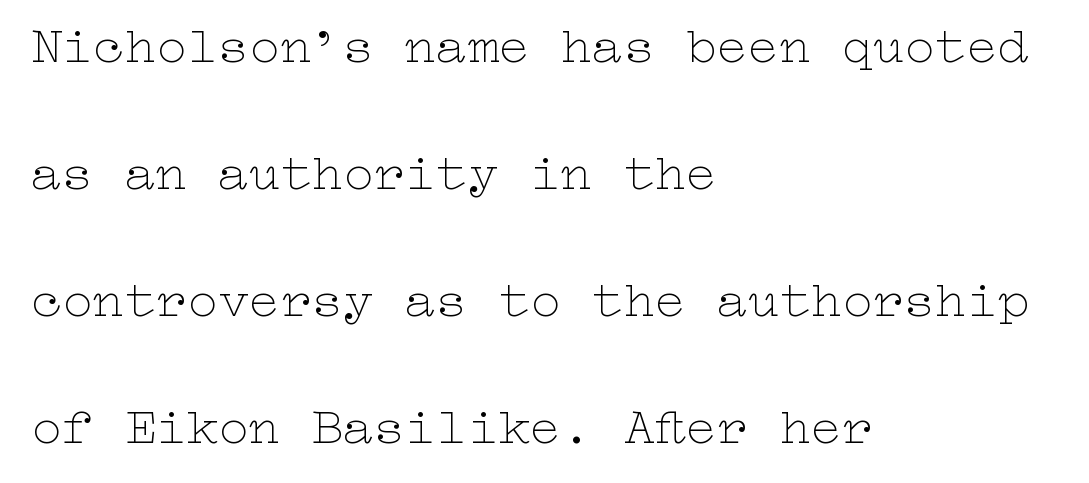
Q: Is the text bold? A: No.
Q: Is the text italic (slanted)? A: No, it is upright.
Q: Is the text underlined? A: No.
Q: How is the paragraph aligned? A: Left-aligned.
Q: Is the spacing between letters normal or unusually wide? A: Normal.
Q: Is the spacing between lines tight, normal or loose? A: Loose.
Q: Width (condensed, normal, or wide)? A: Wide.
Q: Stroke contrast? A: Low.
Q: x-height? A: Medium.
